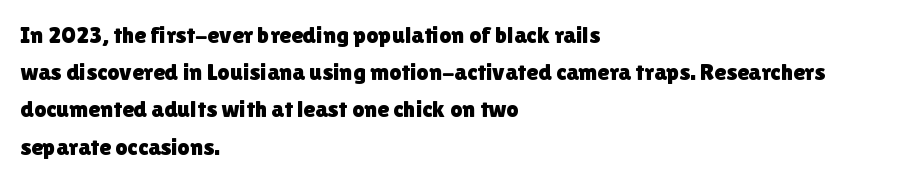
Interline gaps are of average width in this sample. The letters stand upright; this is a roman face. The face used here is rendered with its standard letterfit. Leftover space on each line is placed entirely after the last word. Beneath every word, the page is bare.
